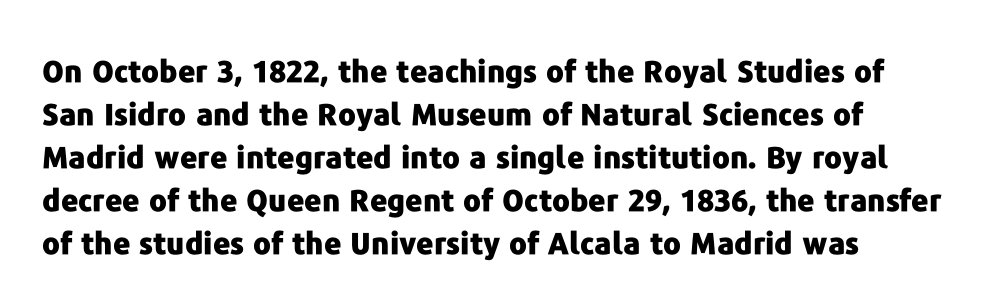
{"serif": "no", "italic": "no", "bold": "yes", "weight": "heavy", "width": "normal", "stroke_contrast": "low", "x_height": "medium", "monospaced": "no", "underline": "no", "line_spacing": "normal", "line_spacing_ratio": 1.43, "letter_spacing": "normal", "letter_spacing_em": 0.0, "glyph_px": 30}
